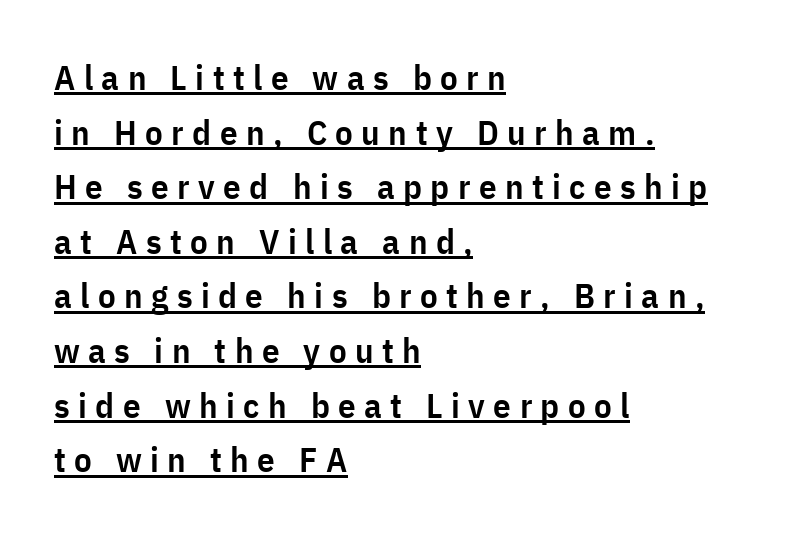
The image shows 35 px semibold, condensed sans-serif type, upright; set left-aligned, normal line spacing (1.56x), unusually wide letter spacing (+0.24 em), underlined; low stroke contrast and a medium x-height.
